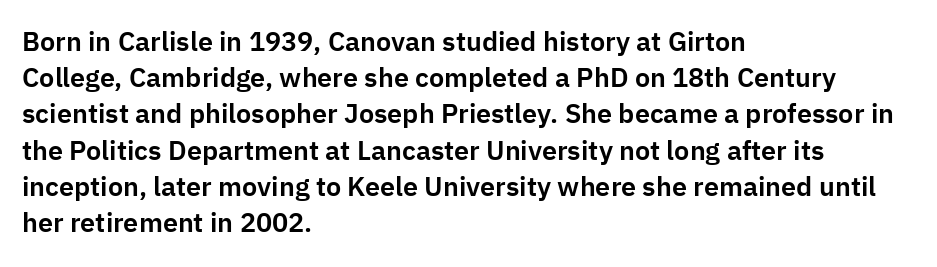
A normal amount of white space separates one row of letters from the next. Rendered with straight, roman letterforms. Rule under the text: the space is simply empty. Glyph-to-glyph distance matches everyday printed text. Horizontal alignment here is leftward, the default for most running prose.
